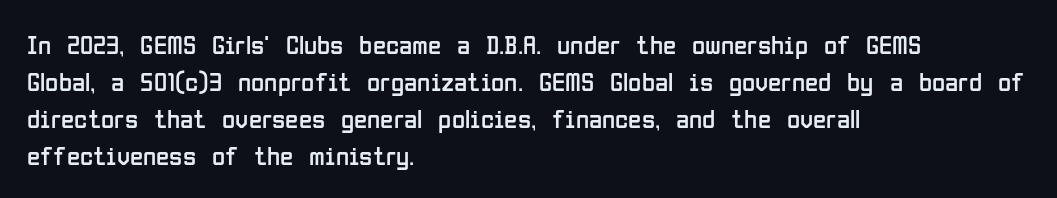
Reading down the block, your eye returns to a fixed left position each line. Tall strokes in this sample are plumb rather than angled. The rendering uses a moderate line-height, typical for paragraphs. This is not heavy type; no bold has been used. Any mark beneath the type? The region is blank. Each word holds together tightly as a unit, with standard inter-letter gaps.
